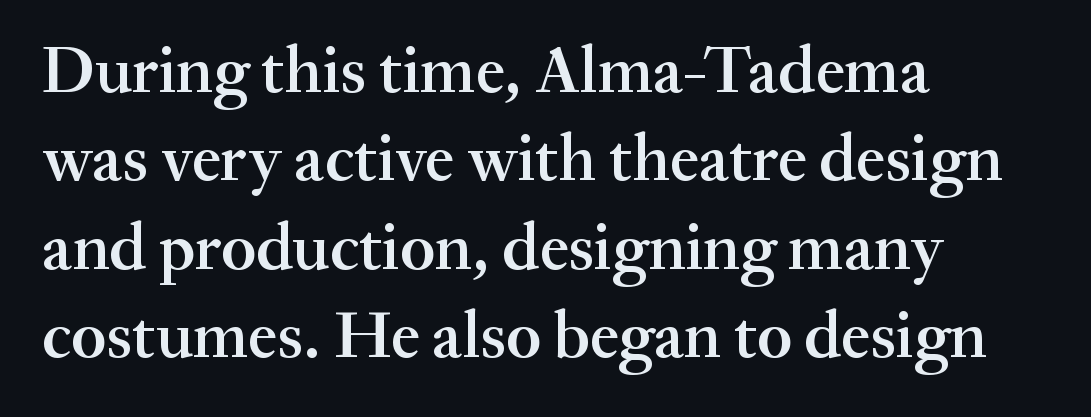
The image shows 66 px semibold serif type, upright; set left-aligned, normal line spacing (1.34x), normal letter spacing, not underlined; medium stroke contrast and a small x-height.
